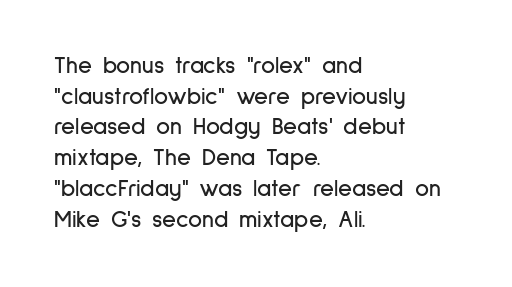
The image shows 24 px text type, upright; set left-aligned, normal line spacing (1.28x), normal letter spacing, not underlined.
